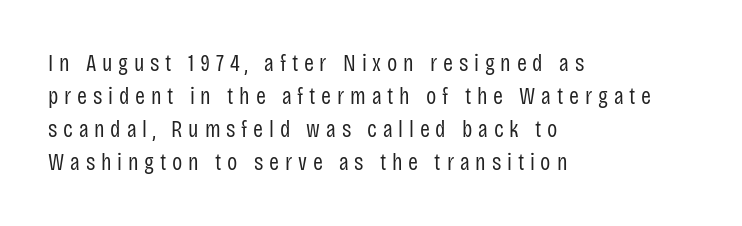
The strip under each line holds only bare page. Stroke mass is kept to a normal reading level or below. Italic? Not at all — the glyphs are vertical. Caption: multi-line text, flush left, ragged right. Vertically, the passage feels balanced, rows spaced as you'd expect.
